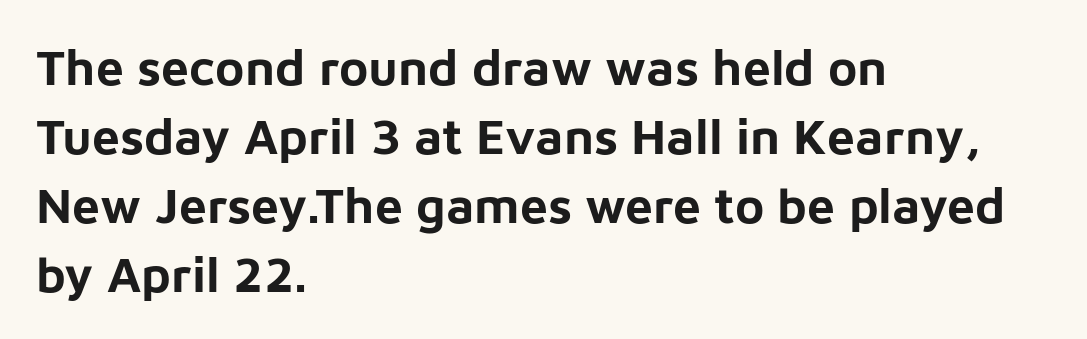
Q: Is the text bold? A: Yes.
Q: Is the text italic (slanted)? A: No, it is upright.
Q: Is the typeface a serif or a sans-serif typeface? A: Sans-serif.
Q: Is the text underlined? A: No.
Q: How is the paragraph aligned? A: Left-aligned.
Q: Is the spacing between letters normal or unusually wide? A: Normal.
Q: Is the spacing between lines tight, normal or loose? A: Normal.
Q: Width (condensed, normal, or wide)? A: Normal.
Q: Stroke contrast? A: Low.
Q: x-height? A: Medium.
Q: Monospaced? A: No.
